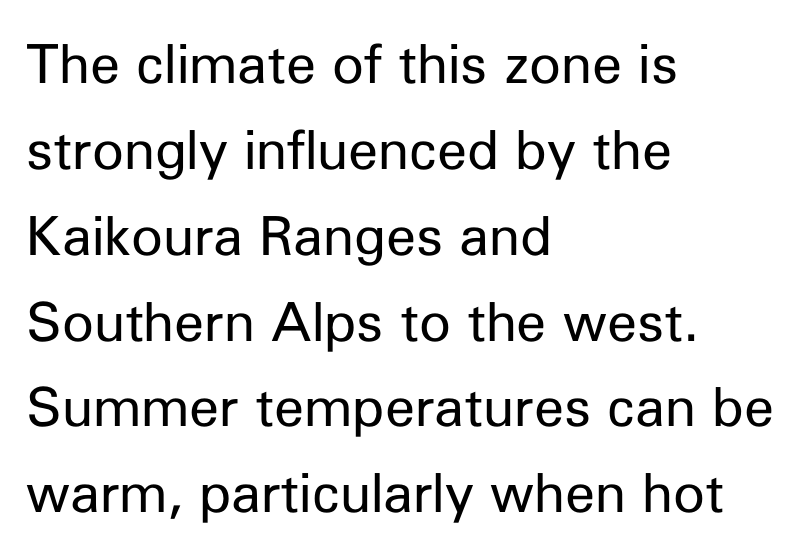
Q: Is the text bold? A: No.
Q: Is the text italic (slanted)? A: No, it is upright.
Q: Is the typeface a serif or a sans-serif typeface? A: Sans-serif.
Q: Is the text underlined? A: No.
Q: How is the paragraph aligned? A: Left-aligned.
Q: Is the spacing between letters normal or unusually wide? A: Normal.
Q: Is the spacing between lines tight, normal or loose? A: Normal.
Q: Width (condensed, normal, or wide)? A: Normal.
Q: Stroke contrast? A: Low.
Q: x-height? A: Medium.
Q: Monospaced? A: No.
